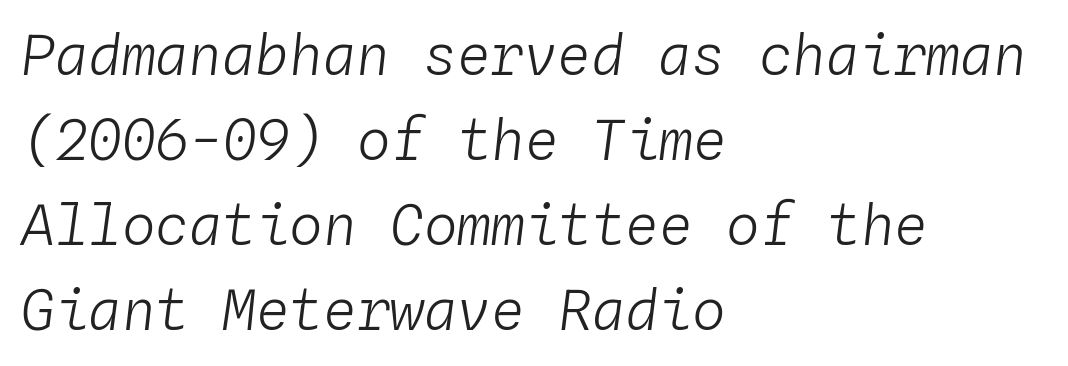
{"italic": "yes", "lean": "right", "slant_degrees": 4, "bold": "no", "weight": "light", "width": "normal", "stroke_contrast": "low", "x_height": "medium", "monospaced": "yes", "underline": "no", "align": "left", "line_spacing": "normal", "line_spacing_ratio": 1.52, "letter_spacing": "normal", "letter_spacing_em": 0.0, "glyph_px": 56}
